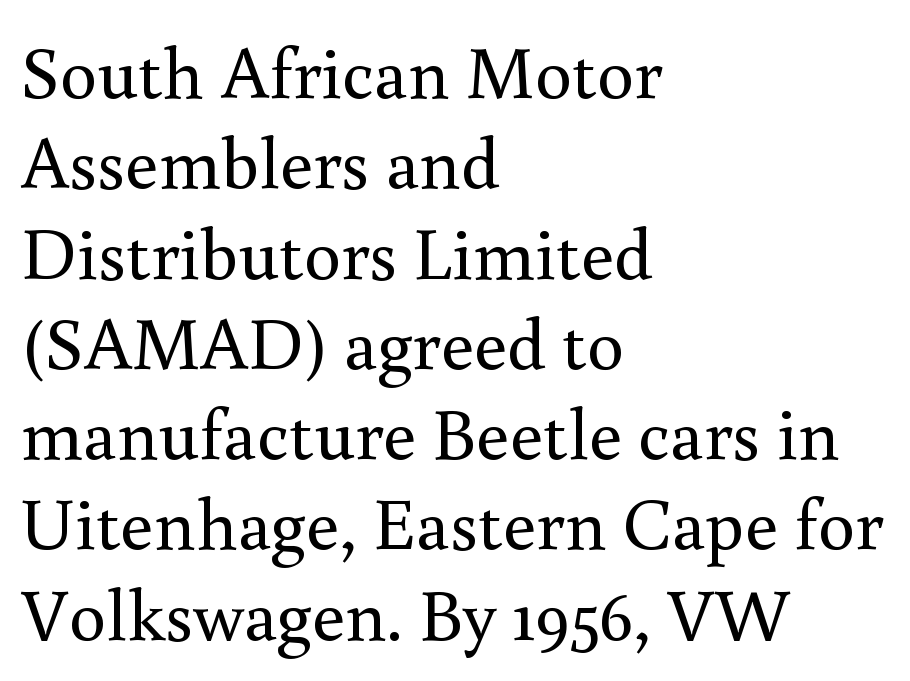
{"serif": "yes", "italic": "no", "bold": "no", "weight": "regular", "width": "normal", "stroke_contrast": "medium", "x_height": "small", "monospaced": "no", "underline": "no", "align": "left", "line_spacing_ratio": 1.22, "letter_spacing": "normal", "letter_spacing_em": 0.0, "glyph_px": 74}
